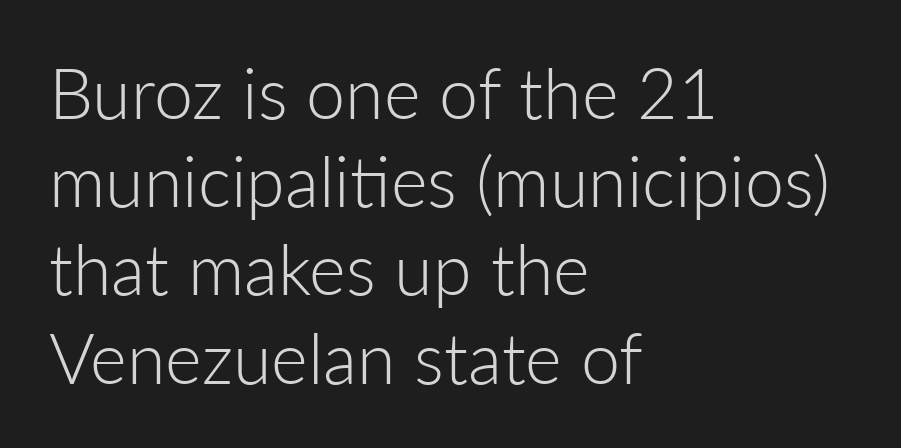
{"serif": "no", "italic": "no", "bold": "no", "weight": "light", "width": "normal", "stroke_contrast": "low", "x_height": "medium", "monospaced": "no", "underline": "no", "align": "left", "line_spacing": "normal", "line_spacing_ratio": 1.26, "letter_spacing": "normal", "letter_spacing_em": 0.0, "glyph_px": 70}
